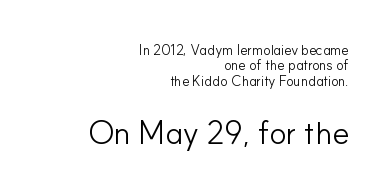
{"serif": "no", "italic": "no", "bold": "no", "weight": "light", "width": "normal", "stroke_contrast": "low", "x_height": "small", "monospaced": "no", "underline": "no", "align": "right", "line_spacing": "tight", "line_spacing_ratio": 1.09, "letter_spacing": "normal", "letter_spacing_em": 0.0, "larger_block": "second", "size_ratio": 2.29, "glyph_px": 32}
